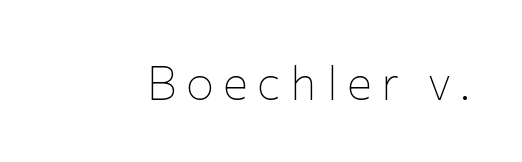
The image shows 47 px thin sans-serif type, upright; set unusually wide letter spacing (+0.2 em), not underlined; low stroke contrast and a medium x-height.
